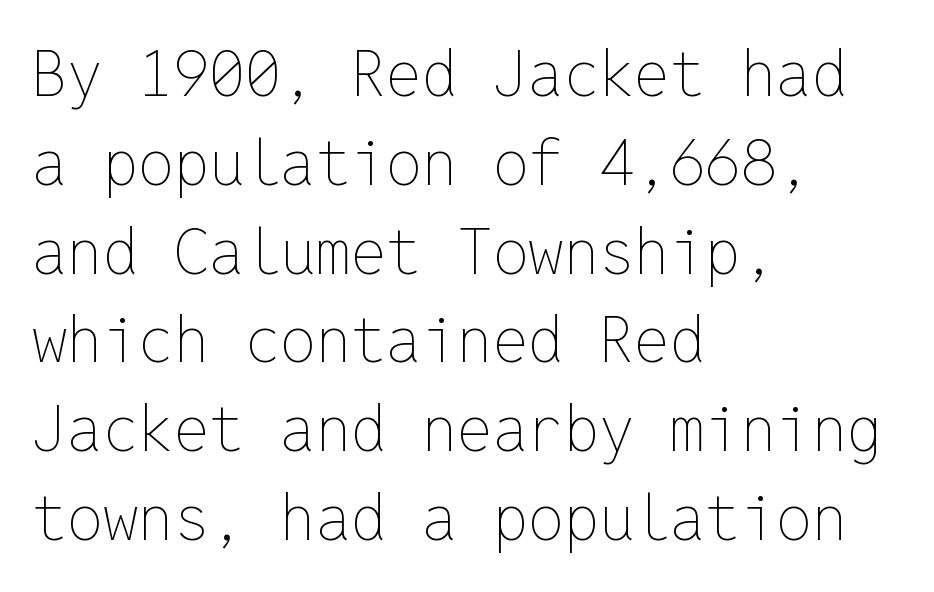
Q: Is the text bold? A: No.
Q: Is the text italic (slanted)? A: No, it is upright.
Q: Is the text underlined? A: No.
Q: How is the paragraph aligned? A: Left-aligned.
Q: Is the spacing between letters normal or unusually wide? A: Normal.
Q: Is the spacing between lines tight, normal or loose? A: Normal.
Q: Width (condensed, normal, or wide)? A: Normal.
Q: Stroke contrast? A: Low.
Q: x-height? A: Medium.
Q: Monospaced? A: Yes.
